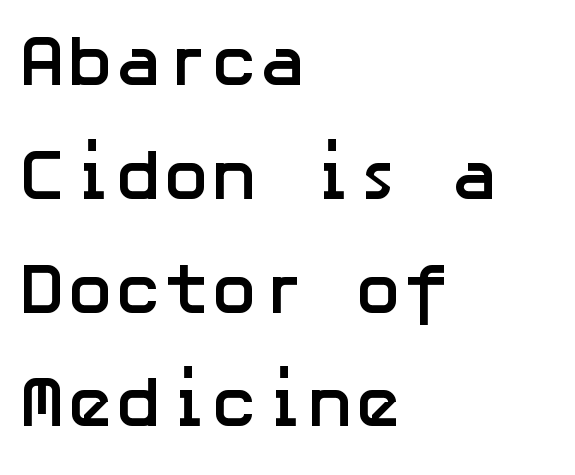
The image shows 72 px semibold sans-serif type, upright; set left-aligned, normal line spacing (1.58x), normal letter spacing, not underlined; low stroke contrast and a medium x-height.
